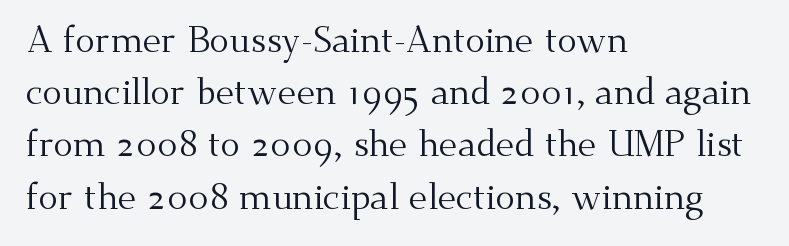
Q: Is the text bold? A: No.
Q: Is the text italic (slanted)? A: No, it is upright.
Q: Is the typeface a serif or a sans-serif typeface? A: Serif.
Q: Is the text underlined? A: No.
Q: How is the paragraph aligned? A: Left-aligned.
Q: Is the spacing between letters normal or unusually wide? A: Normal.
Q: Is the spacing between lines tight, normal or loose? A: Normal.
Q: Width (condensed, normal, or wide)? A: Normal.
Q: Stroke contrast? A: Medium.
Q: x-height? A: Small.
Q: Monospaced? A: No.
